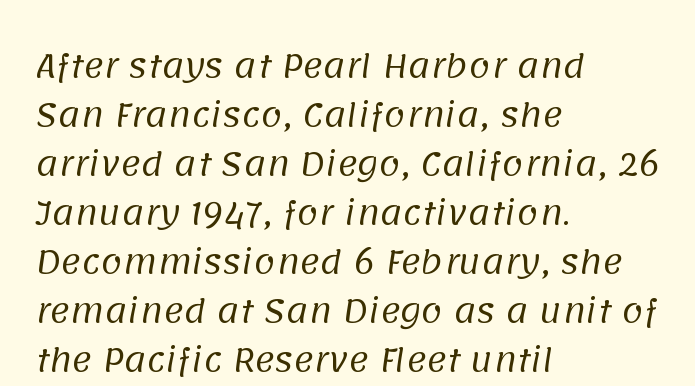
{"serif": "no", "bold": "no", "weight": "regular", "width": "normal", "stroke_contrast": "low", "x_height": "large", "monospaced": "no", "underline": "no", "align": "left", "line_spacing": "normal", "line_spacing_ratio": 1.58, "letter_spacing": "normal", "letter_spacing_em": 0.0, "glyph_px": 31}
